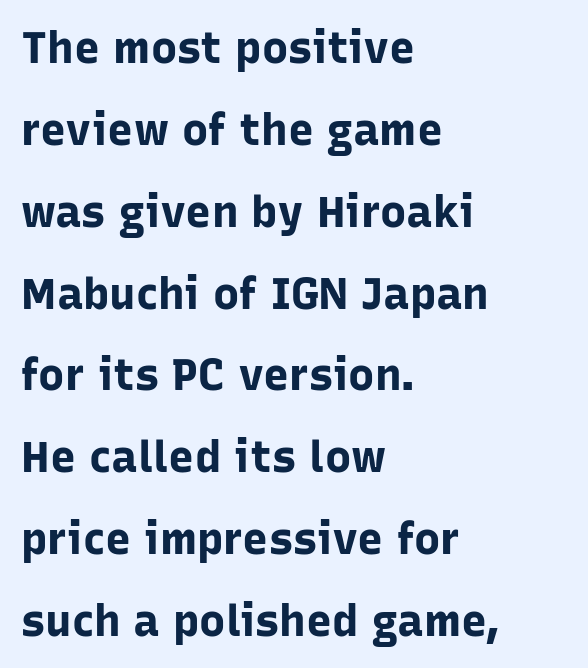
The image shows 44 px bold sans-serif type, upright; set left-aligned, line spacing 1.86x, normal letter spacing, not underlined; low stroke contrast and a medium x-height.
